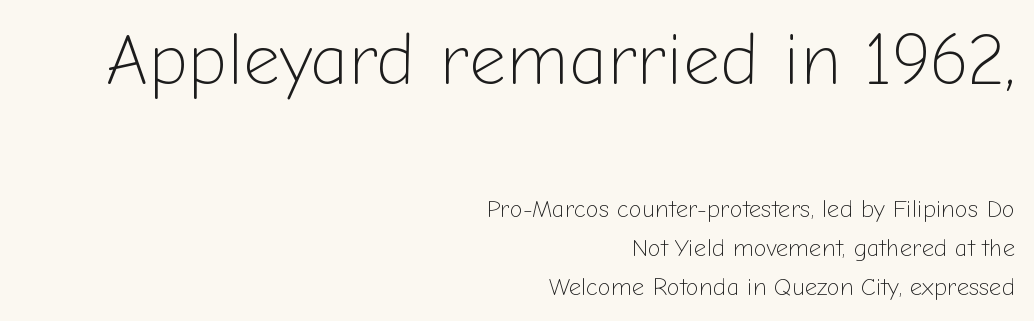
The image shows 72 px light sans-serif type, upright; set right-aligned, normal line spacing (1.64x), normal letter spacing, not underlined; the first (top) block is 3.0x larger; low stroke contrast and a medium x-height.
